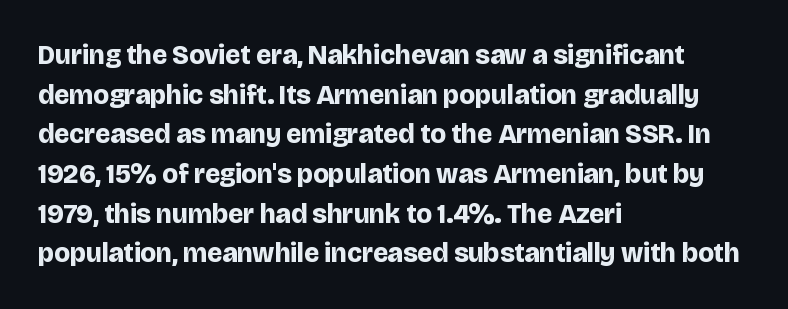
{"italic": "no", "bold": "yes", "underline": "no", "align": "left", "line_spacing": "normal", "line_spacing_ratio": 1.47, "letter_spacing": "normal", "letter_spacing_em": 0.0, "glyph_px": 27}
